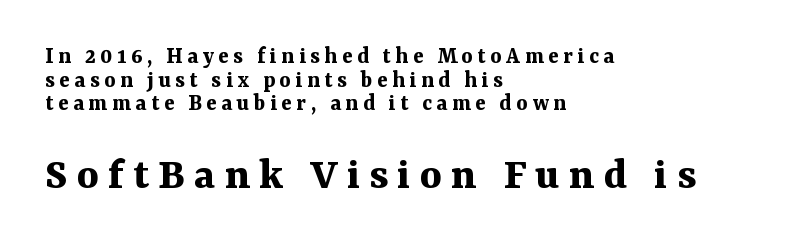
{"serif": "yes", "italic": "no", "bold": "yes", "weight": "bold", "width": "normal", "stroke_contrast": "medium", "x_height": "medium", "monospaced": "no", "underline": "no", "align": "left", "line_spacing": "tight", "line_spacing_ratio": 0.98, "larger_block": "second", "size_ratio": 1.96, "glyph_px": 47}
